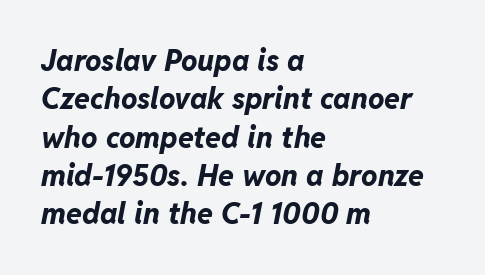
Q: Is the text bold? A: Yes.
Q: Is the text italic (slanted)? A: Yes, it leans right by about 11 degrees.
Q: Is the text underlined? A: No.
Q: How is the paragraph aligned? A: Left-aligned.
Q: Is the spacing between letters normal or unusually wide? A: Normal.
Q: Is the spacing between lines tight, normal or loose? A: Normal.
Q: Width (condensed, normal, or wide)? A: Normal.
Q: Stroke contrast? A: Low.
Q: x-height? A: Medium.
Q: Monospaced? A: No.
